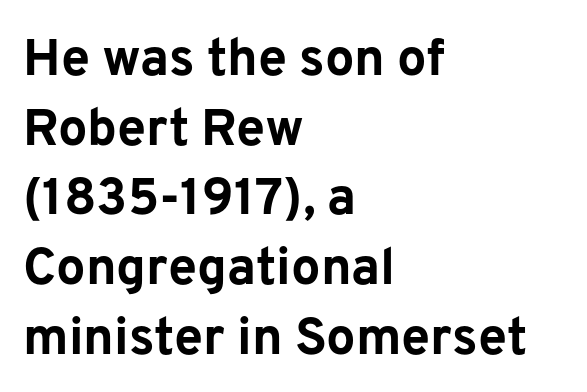
The image shows 52 px bold sans-serif type, upright; set left-aligned, normal line spacing (1.34x), normal letter spacing, not underlined; low stroke contrast and a medium x-height.
